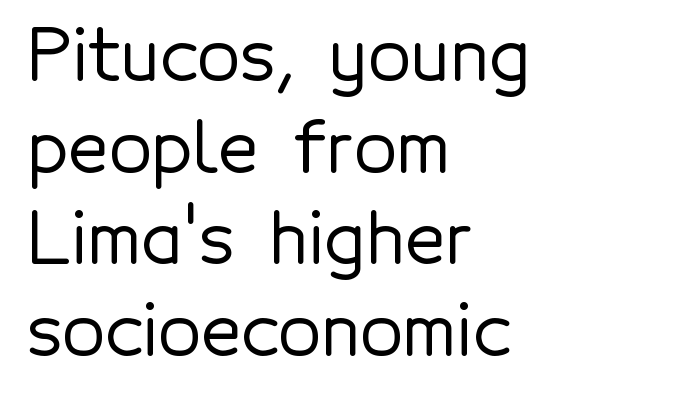
The image shows 70 px sans-serif type, upright; set left-aligned, normal line spacing (1.31x), normal letter spacing, not underlined; a medium x-height.
